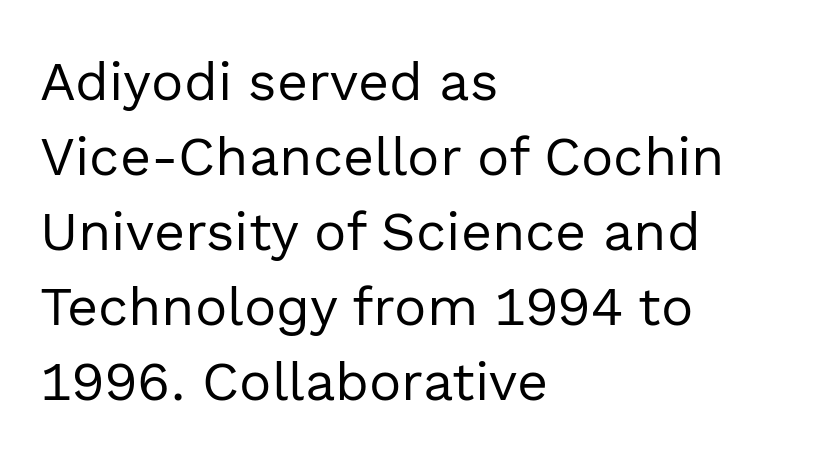
Q: Is the text bold? A: No.
Q: Is the text italic (slanted)? A: No, it is upright.
Q: Is the typeface a serif or a sans-serif typeface? A: Sans-serif.
Q: Is the text underlined? A: No.
Q: How is the paragraph aligned? A: Left-aligned.
Q: Is the spacing between letters normal or unusually wide? A: Normal.
Q: Is the spacing between lines tight, normal or loose? A: Normal.
Q: Width (condensed, normal, or wide)? A: Normal.
Q: x-height? A: Medium.
Q: Monospaced? A: No.
